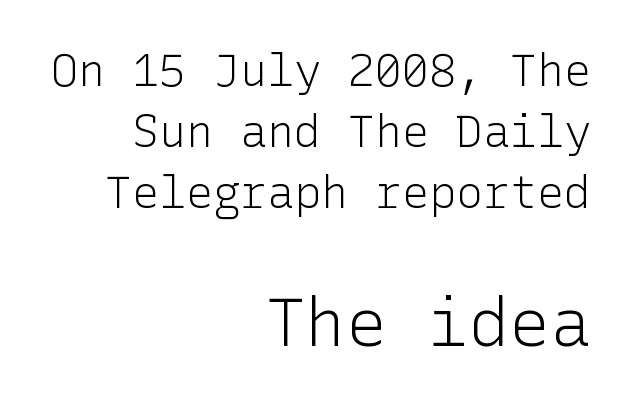
{"serif": "no", "italic": "no", "bold": "no", "weight": "light", "width": "normal", "stroke_contrast": "low", "x_height": "medium", "underline": "no", "align": "right", "line_spacing": "normal", "line_spacing_ratio": 1.36, "letter_spacing": "normal", "letter_spacing_em": 0.0, "larger_block": "second", "size_ratio": 1.51, "glyph_px": 68}
